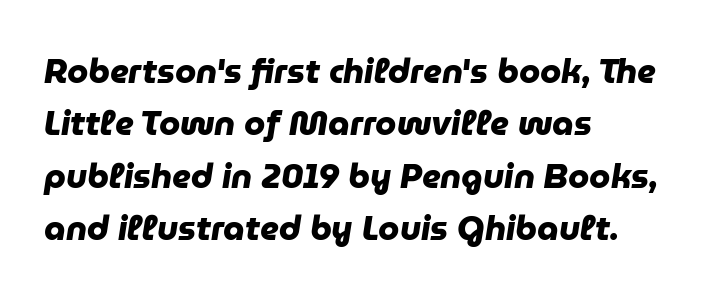
Q: Is the text bold? A: Yes.
Q: Is the typeface a serif or a sans-serif typeface? A: Sans-serif.
Q: Is the text underlined? A: No.
Q: How is the paragraph aligned? A: Left-aligned.
Q: Is the spacing between letters normal or unusually wide? A: Normal.
Q: Is the spacing between lines tight, normal or loose? A: Normal.
Q: Width (condensed, normal, or wide)? A: Normal.
Q: Stroke contrast? A: Low.
Q: x-height? A: Medium.
Q: Monospaced? A: No.
